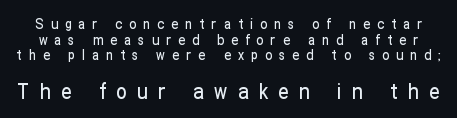
The space between consecutive lines is stingy. This layout puts the modest block above and the oversized block below. The foot of each line stays bare and open. Is there any slant? The stems are plumb.
